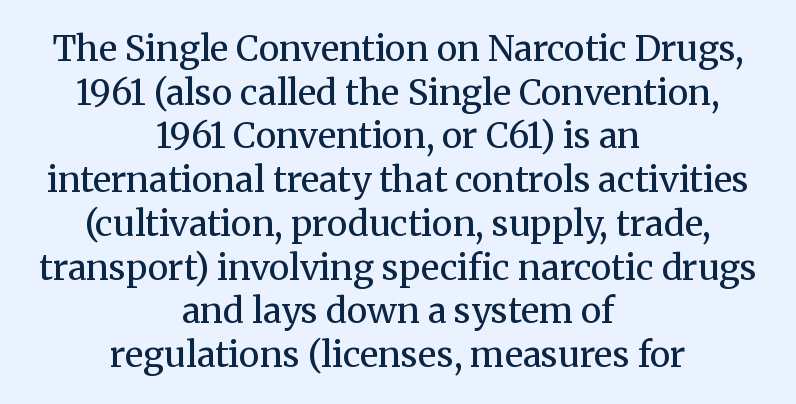
Tracking here is standard; glyphs follow each other at the usual distance. Posture: vertical. The letterforms sit at book weight or below. The baseline area is clear.
